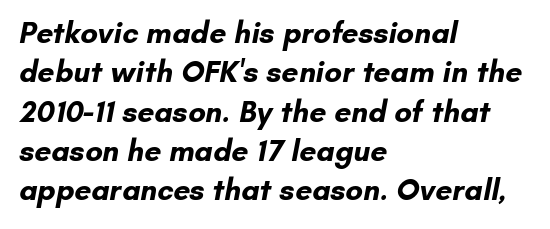
{"serif": "no", "bold": "yes", "weight": "bold", "width": "normal", "stroke_contrast": "low", "x_height": "small", "monospaced": "no", "underline": "no", "align": "left", "line_spacing": "normal", "line_spacing_ratio": 1.31, "letter_spacing": "normal", "letter_spacing_em": 0.0, "glyph_px": 30}
